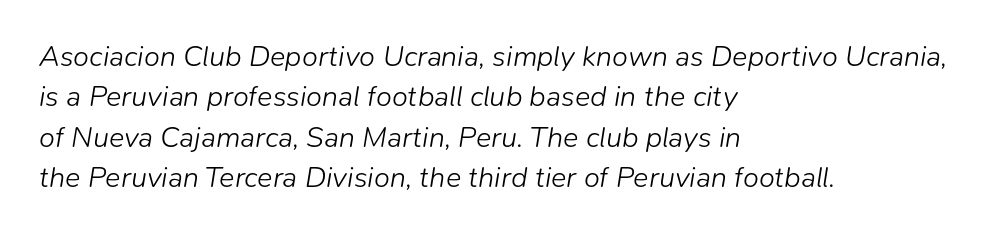
The image shows 29 px light type, italic (leaning right); set left-aligned, normal line spacing (1.39x), normal letter spacing, not underlined; low stroke contrast and a medium x-height.
